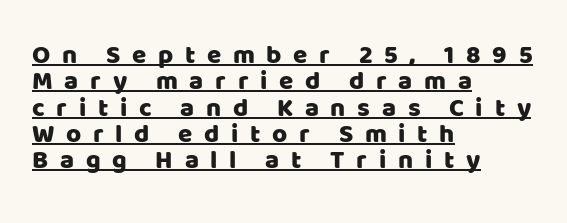
{"italic": "no", "underline": "yes", "align": "left", "line_spacing": "tight", "line_spacing_ratio": 1.01, "letter_spacing": "wide", "letter_spacing_em": 0.45, "glyph_px": 26}
